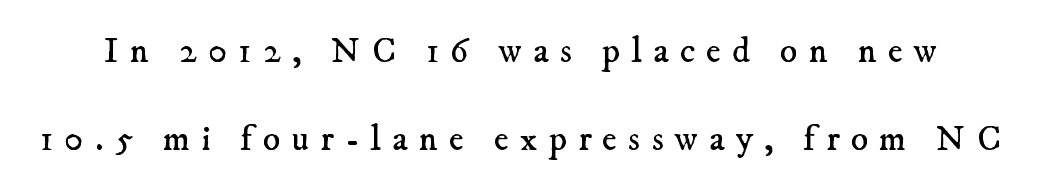
Q: Is the text bold? A: No.
Q: Is the typeface a serif or a sans-serif typeface? A: Serif.
Q: Is the text underlined? A: No.
Q: Is the spacing between letters normal or unusually wide? A: Unusually wide.
Q: Is the spacing between lines tight, normal or loose? A: Loose.
Q: Width (condensed, normal, or wide)? A: Normal.
Q: Stroke contrast? A: Low.
Q: x-height? A: Small.
Q: Monospaced? A: No.
